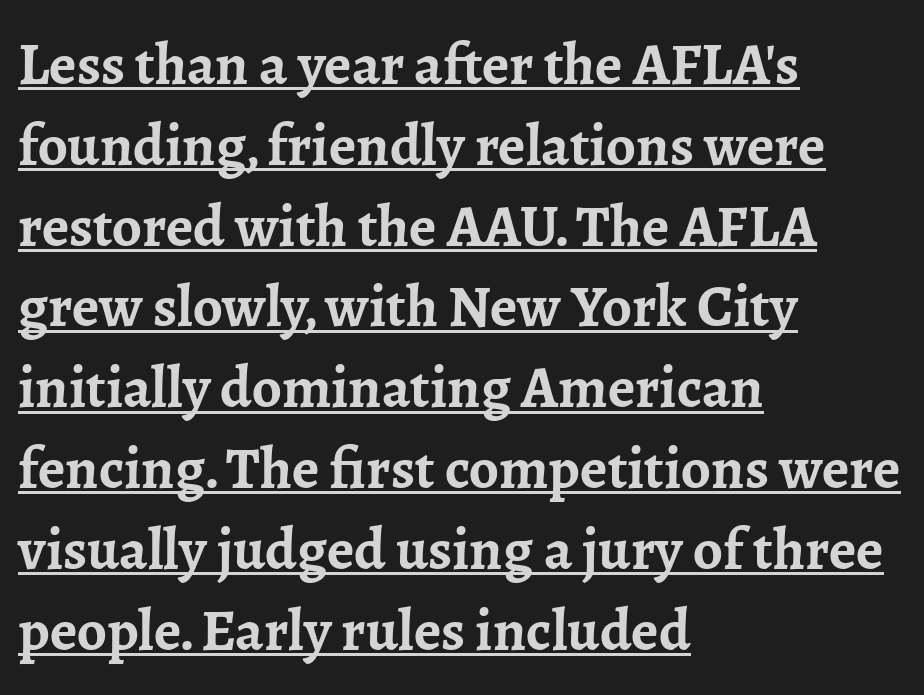
Tracking here is standard; glyphs follow each other at the usual distance. This rendering uses left alignment, leaving the right contour irregular. A full-strength bold gives these letters their thick strokes. Is this a sans? No — the strokes have serifs. This sample carries an underscore along the baseline area.
